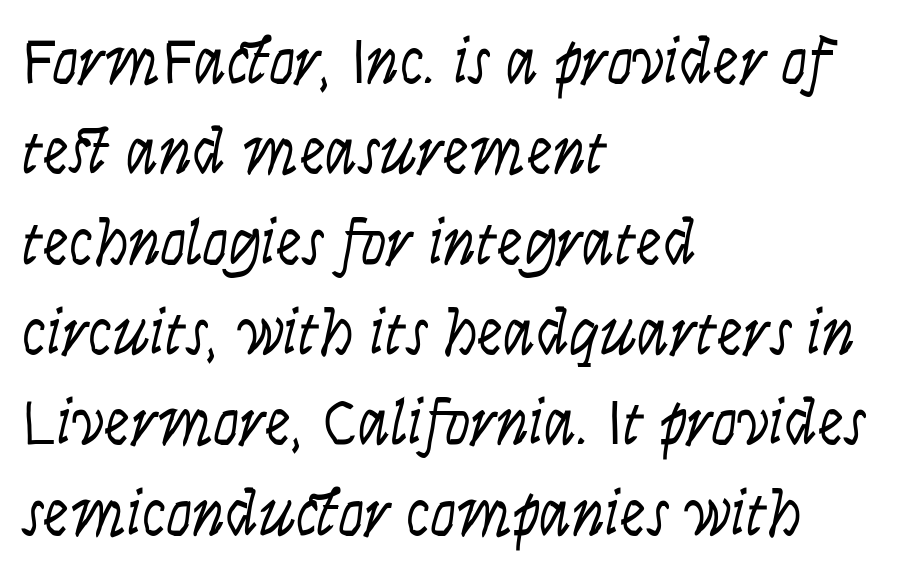
The image shows 65 px light, condensed sans-serif type; set left-aligned, normal line spacing (1.39x), normal letter spacing, not underlined; low stroke contrast and a large x-height.
